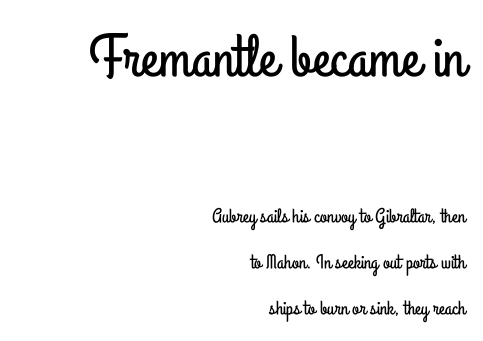
Q: Is the text italic (slanted)? A: No, it is upright.
Q: Is the typeface a serif or a sans-serif typeface? A: Sans-serif.
Q: Is the text underlined? A: No.
Q: How is the paragraph aligned? A: Right-aligned.
Q: Is the spacing between letters normal or unusually wide? A: Normal.
Q: Is the spacing between lines tight, normal or loose? A: Loose.
Q: Which block of text is set in a larger size, the first (top) or the second (bottom)? A: The first (top) one.
Q: Width (condensed, normal, or wide)? A: Condensed.
Q: Stroke contrast? A: Low.
Q: x-height? A: Small.
Q: Monospaced? A: No.
